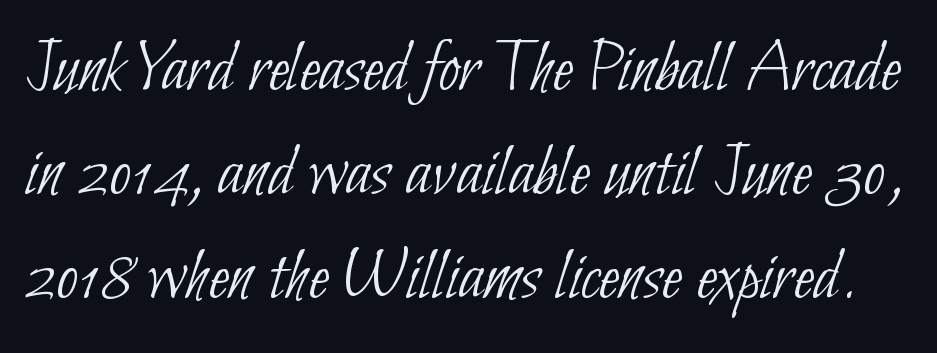
This sample has the flowing, uneven cadence of proportional lettering. Default kerning and tracking; the words read as compact shapes. Type style note: lacks serifs. Students, observe: this is what conventionally led text looks like. Unmarked baselines from the first word to the last.
